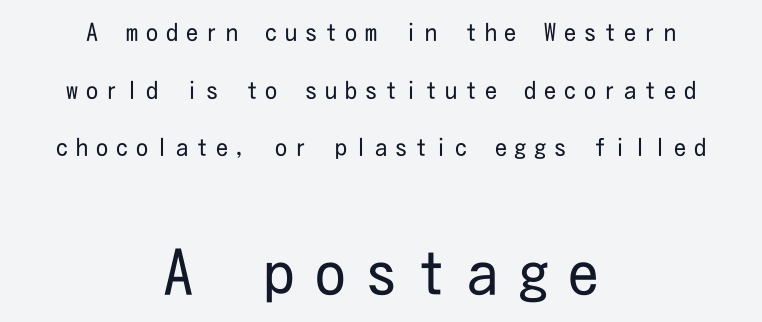
Q: Is the text bold? A: No.
Q: Is the text italic (slanted)? A: No, it is upright.
Q: Is the typeface a serif or a sans-serif typeface? A: Sans-serif.
Q: Is the text underlined? A: No.
Q: How is the paragraph aligned? A: Centered.
Q: Is the spacing between letters normal or unusually wide? A: Unusually wide.
Q: Is the spacing between lines tight, normal or loose? A: Loose.
Q: Which block of text is set in a larger size, the first (top) or the second (bottom)? A: The second (bottom) one.
Q: Width (condensed, normal, or wide)? A: Condensed.
Q: Stroke contrast? A: Low.
Q: x-height? A: Medium.
